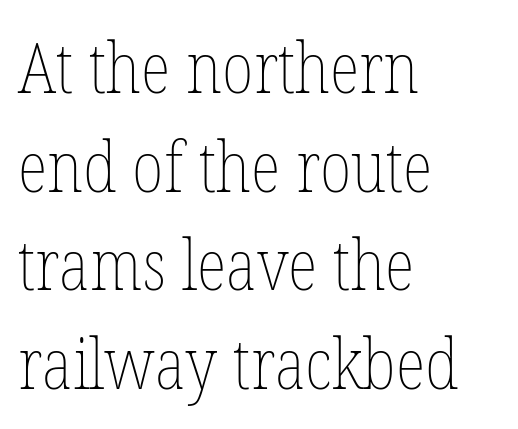
{"italic": "no", "bold": "no", "weight": "thin", "width": "condensed", "stroke_contrast": "low", "x_height": "medium", "monospaced": "no", "underline": "no", "align": "left", "line_spacing": "normal", "line_spacing_ratio": 1.41, "letter_spacing": "normal", "letter_spacing_em": 0.0, "glyph_px": 70}
